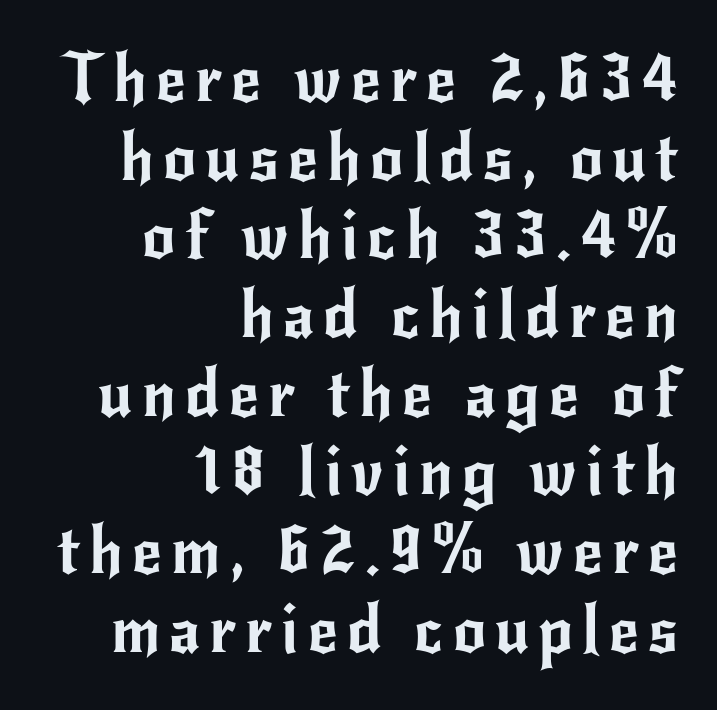
Any mark beneath the type? The region is blank. The lettering stays uniformly vertical, giving the passage a roman look. The passage shown is typed in a proportional face where columns would drift. This rendering employs a face without finishing strokes, i.e., a sans-serif. The lines are quadded right.
